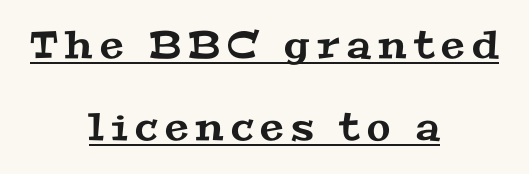
Looks like regular typesetting: each glyph gets only the width it needs. Which margin do the lines hug? Neither — every line sits in the middle. Honestly, the rows look like they've been pulled way apart. The font family rendered here belongs to the serif group. The typesetter has applied underlining to the passage shown.
